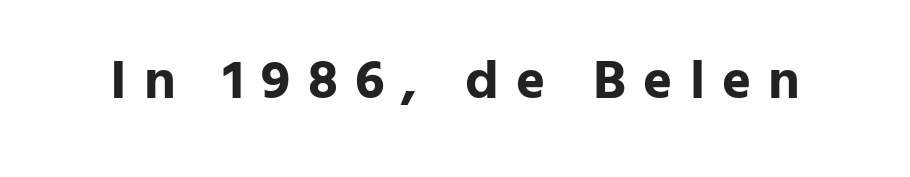
The face used here is proportionally spaced, like ordinary book or web type. The strokes are fattened all the way to bold. The type sits square on the baseline with zero lean. Typographically, this falls in the sans-serif category. Underline: absent. Loose tracking; the words dissolve into strings of separated letters.
